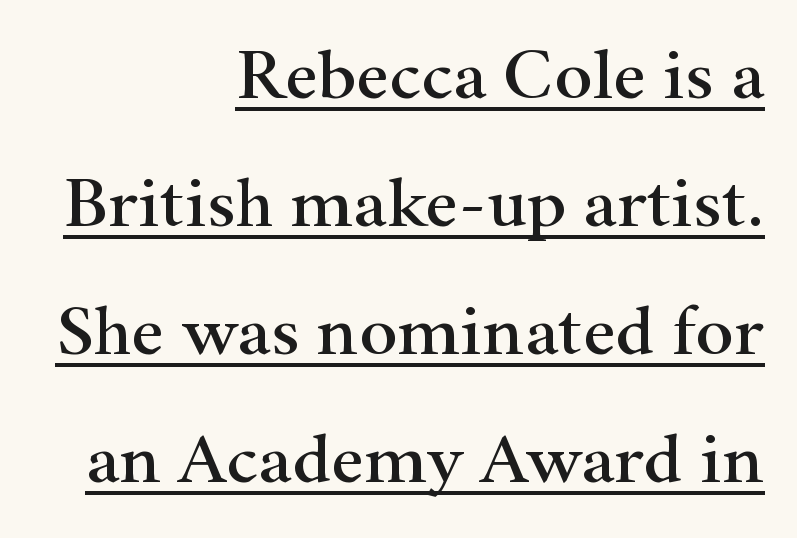
The letters advance in unequal steps, a hallmark of proportional type. Ordinary non-slanted type is in use. The face used here appears with an underline applied. Caption: multi-line text, flush right, ragged left. Compared with typical body copy, the letter spacing here is the same. Classification — serif.
